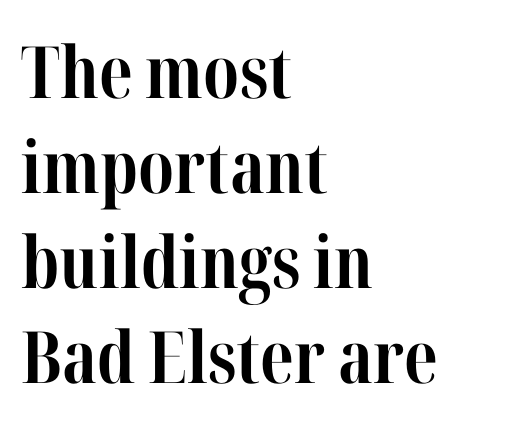
{"serif": "yes", "italic": "no", "bold": "yes", "weight": "bold", "width": "condensed", "stroke_contrast": "high", "x_height": "medium", "monospaced": "no", "underline": "no", "align": "left", "line_spacing": "normal", "line_spacing_ratio": 1.32, "letter_spacing": "normal", "letter_spacing_em": 0.0, "glyph_px": 72}
